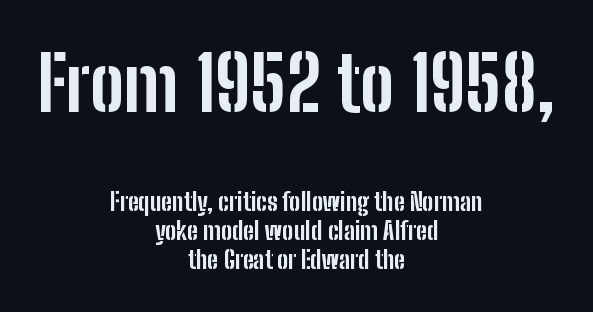
Q: Is the text bold? A: Yes.
Q: Is the text italic (slanted)? A: No, it is upright.
Q: Is the typeface a serif or a sans-serif typeface? A: Sans-serif.
Q: Is the text underlined? A: No.
Q: How is the paragraph aligned? A: Centered.
Q: Is the spacing between letters normal or unusually wide? A: Normal.
Q: Which block of text is set in a larger size, the first (top) or the second (bottom)? A: The first (top) one.
Q: Width (condensed, normal, or wide)? A: Condensed.
Q: Stroke contrast? A: Low.
Q: x-height? A: Medium.
Q: Monospaced? A: No.
